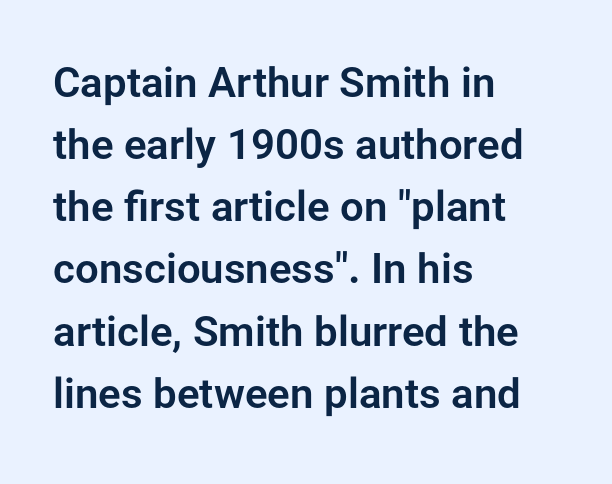
{"serif": "no", "italic": "no", "width": "normal", "stroke_contrast": "low", "x_height": "medium", "monospaced": "no", "underline": "no", "align": "left", "line_spacing": "normal", "line_spacing_ratio": 1.48, "letter_spacing": "normal", "letter_spacing_em": 0.0, "glyph_px": 42}
